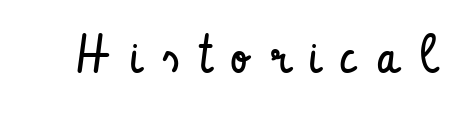
Q: Is the text bold? A: No.
Q: Is the text italic (slanted)? A: No, it is upright.
Q: Is the typeface a serif or a sans-serif typeface? A: Sans-serif.
Q: Is the text underlined? A: No.
Q: Is the spacing between letters normal or unusually wide? A: Unusually wide.
Q: Width (condensed, normal, or wide)? A: Condensed.
Q: Stroke contrast? A: Low.
Q: x-height? A: Small.
Q: Monospaced? A: No.
